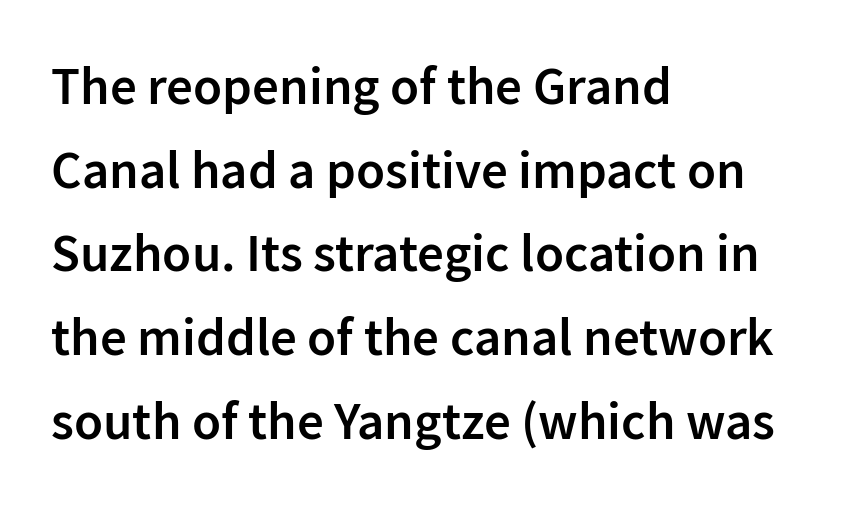
The image shows 53 px semibold sans-serif type, upright; set left-aligned, normal line spacing (1.58x), normal letter spacing, not underlined; low stroke contrast and a medium x-height.
